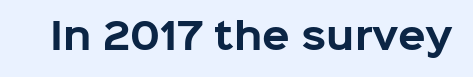
{"serif": "no", "italic": "no", "bold": "yes", "weight": "bold", "width": "normal", "stroke_contrast": "low", "x_height": "medium", "monospaced": "no", "underline": "no", "letter_spacing": "normal", "letter_spacing_em": 0.0, "glyph_px": 36}
